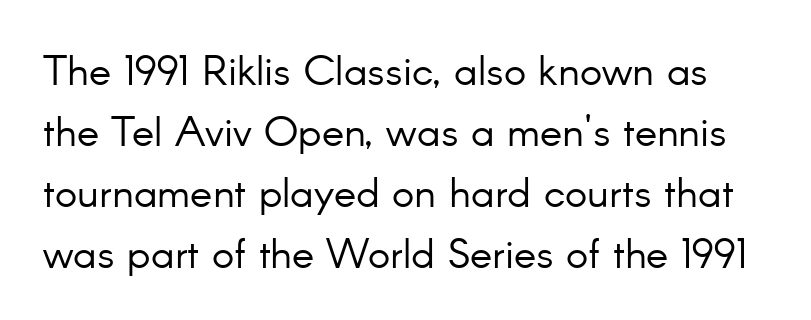
The image shows 42 px light sans-serif type, upright; set normal line spacing (1.45x), normal letter spacing, not underlined; low stroke contrast and a small x-height.
